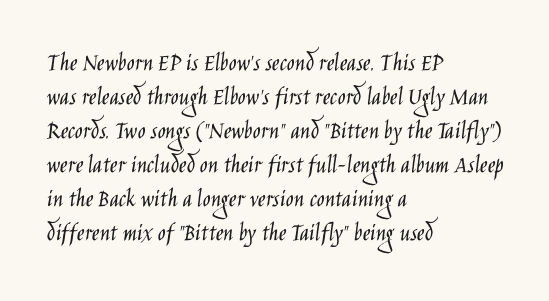
{"bold": "no", "underline": "no", "align": "left", "line_spacing": "normal", "line_spacing_ratio": 1.31, "letter_spacing": "normal", "letter_spacing_em": 0.0, "glyph_px": 26}
